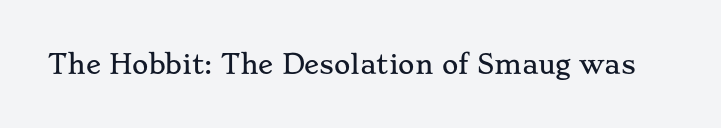
{"italic": "no", "underline": "no", "letter_spacing": "normal", "letter_spacing_em": 0.0, "glyph_px": 25}
